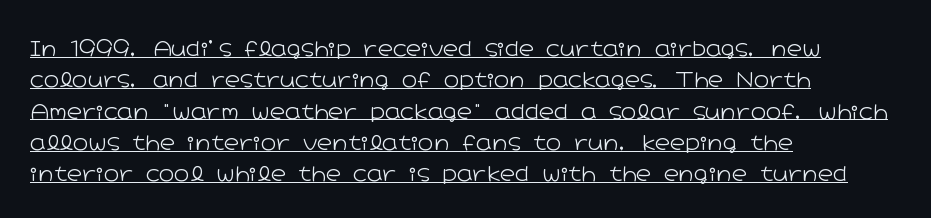
Q: Is the text bold? A: No.
Q: Is the text italic (slanted)? A: No, it is upright.
Q: Is the text underlined? A: Yes.
Q: How is the paragraph aligned? A: Left-aligned.
Q: Is the spacing between letters normal or unusually wide? A: Normal.
Q: Is the spacing between lines tight, normal or loose? A: Normal.
